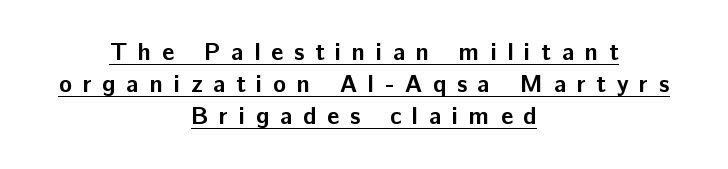
{"italic": "no", "bold": "yes", "underline": "yes", "align": "center", "line_spacing": "normal", "line_spacing_ratio": 1.33, "letter_spacing": "wide", "letter_spacing_em": 0.45, "glyph_px": 24}
